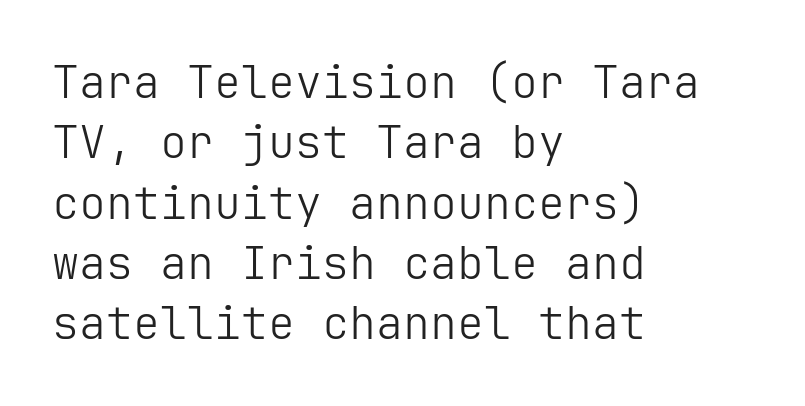
{"serif": "no", "italic": "no", "bold": "no", "weight": "light", "width": "normal", "stroke_contrast": "low", "x_height": "medium", "underline": "no", "align": "left", "line_spacing": "normal", "line_spacing_ratio": 1.34, "letter_spacing": "normal", "letter_spacing_em": 0.0, "glyph_px": 45}
